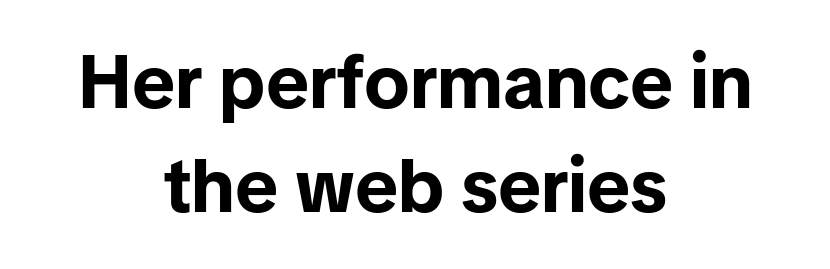
Q: Is the text bold? A: Yes.
Q: Is the text italic (slanted)? A: No, it is upright.
Q: Is the typeface a serif or a sans-serif typeface? A: Sans-serif.
Q: Is the text underlined? A: No.
Q: How is the paragraph aligned? A: Centered.
Q: Is the spacing between letters normal or unusually wide? A: Normal.
Q: Is the spacing between lines tight, normal or loose? A: Normal.
Q: Width (condensed, normal, or wide)? A: Normal.
Q: Stroke contrast? A: Low.
Q: x-height? A: Medium.
Q: Monospaced? A: No.
